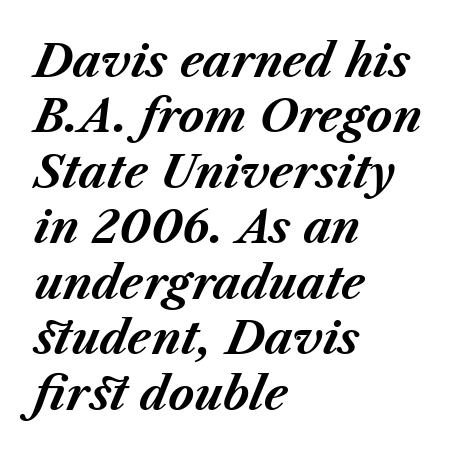
{"italic": "yes", "lean": "right", "slant_degrees": 23, "bold": "yes", "weight": "bold", "width": "normal", "stroke_contrast": "medium", "x_height": "medium", "monospaced": "no", "underline": "no", "align": "left", "line_spacing": "normal", "line_spacing_ratio": 1.26, "letter_spacing": "normal", "letter_spacing_em": 0.0, "glyph_px": 44}
